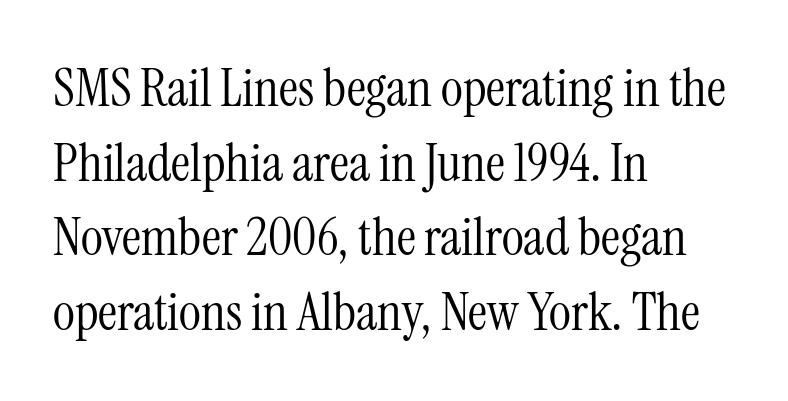
Ordinary non-slanted type is in use. I'd call this a serif setting — the letters wear small feet. Type without underlining. Weight: regular or lighter. In CSS terms this would be text-align: left. Default kerning and tracking; the words read as compact shapes.
